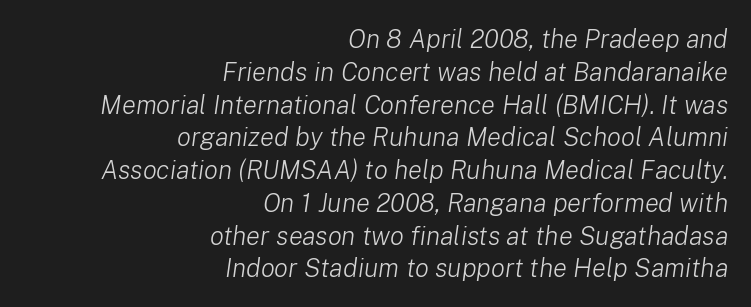
Q: Is the text bold? A: No.
Q: Is the text italic (slanted)? A: Yes, it leans right by about 8 degrees.
Q: Is the text underlined? A: No.
Q: How is the paragraph aligned? A: Right-aligned.
Q: Is the spacing between letters normal or unusually wide? A: Normal.
Q: Is the spacing between lines tight, normal or loose? A: Normal.
